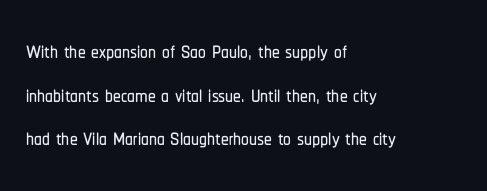
The face used here is proportionally spaced, like ordinary book or web type. Whoever set this chose a conventional vertical rhythm. Letter spacing: default. Letters rest on an invisible, unmarked baseline. Quick note: not italic, upright.
